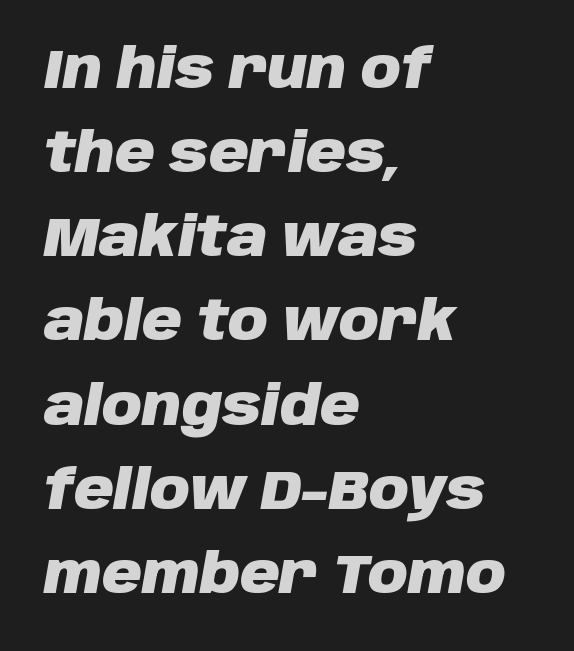
Look at the tracking — it's just the regular setting, nothing added. Check under the words: just untouched page. Line starts are locked; line ends wander. Summary of weight: heavy, a full bold. This sample has the flowing, uneven cadence of proportional lettering. Evenly set lines give the paragraph a standard silhouette.
